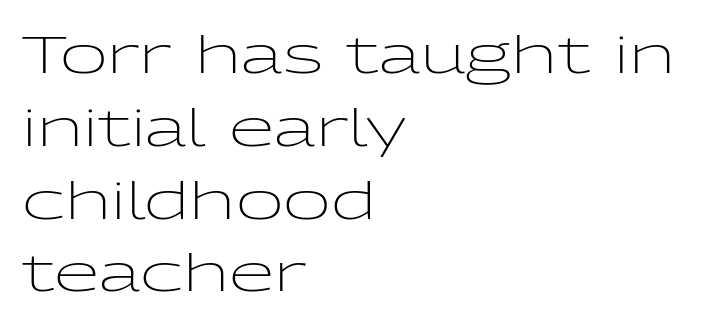
Clear beneath every line of the passage. The type family on display is of the sans-serif kind. Upright lettering throughout. The paragraph shown leans on its left margin. A typesetter would call this proportional, since set widths differ per character.
